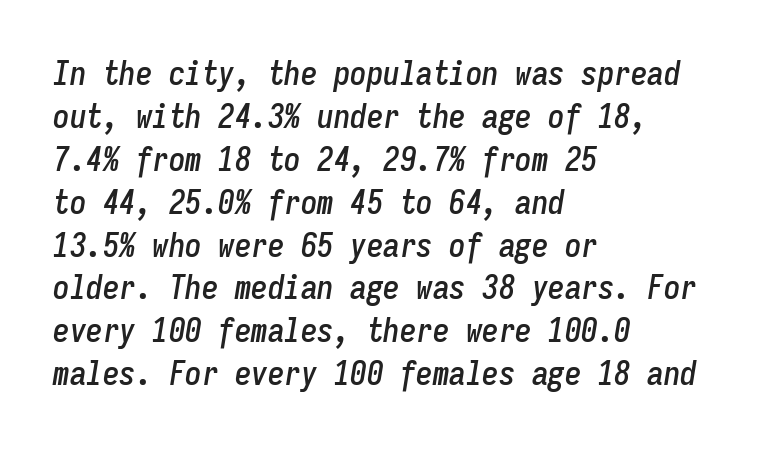
Leading: standard. Do the characters align in a grid? Yes, the font is monospaced. Anything drawn beneath the words? Only blank space. Inter-character spacing is left at the font's built-in metrics. The compositor pushed each line to the left boundary.
